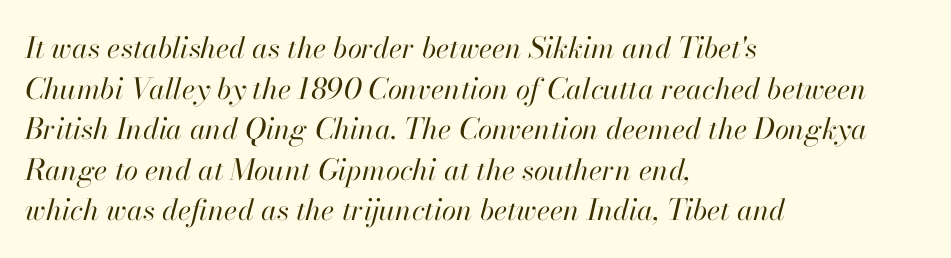
The image shows 29 px regular-weight type, italic (leaning right); set left-aligned, normal line spacing (1.4x), normal letter spacing, not underlined; high stroke contrast and a small x-height.
